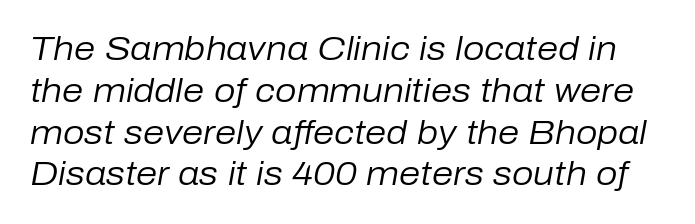
The rendering uses natural spacing where letterforms have individual widths. Decoration check: the copy has no underline. An italicized treatment has been applied to the whole sample. The typeface has the unassuming heft of standard copy or less. Honestly, the letter spacing is just normal — you wouldn't notice it.
